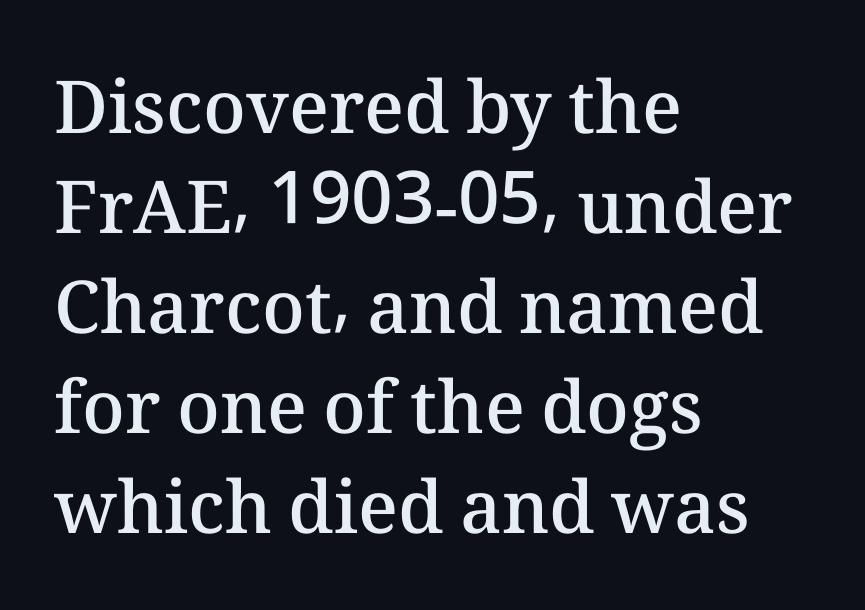
{"italic": "no", "bold": "semi", "weight": "semibold", "width": "normal", "stroke_contrast": "medium", "x_height": "medium", "monospaced": "no", "underline": "no", "align": "left", "line_spacing": "normal", "line_spacing_ratio": 1.37, "letter_spacing": "normal", "letter_spacing_em": 0.0, "glyph_px": 73}
